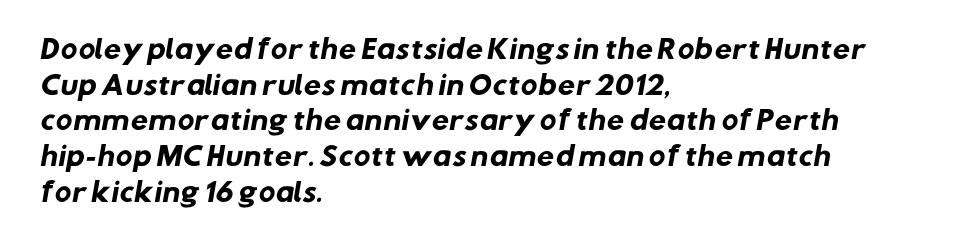
The image shows 25 px bold type; set left-aligned, normal line spacing (1.43x), normal letter spacing, not underlined.
